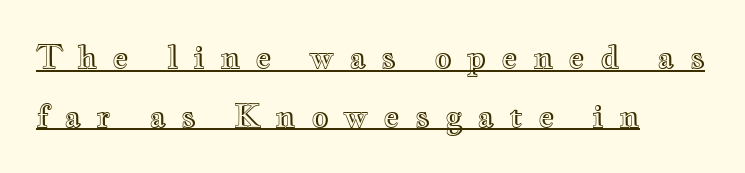
The image shows 31 px wide type, upright; set left-aligned, line spacing 1.89x, unusually wide letter spacing (+0.48 em), underlined; a small x-height.
